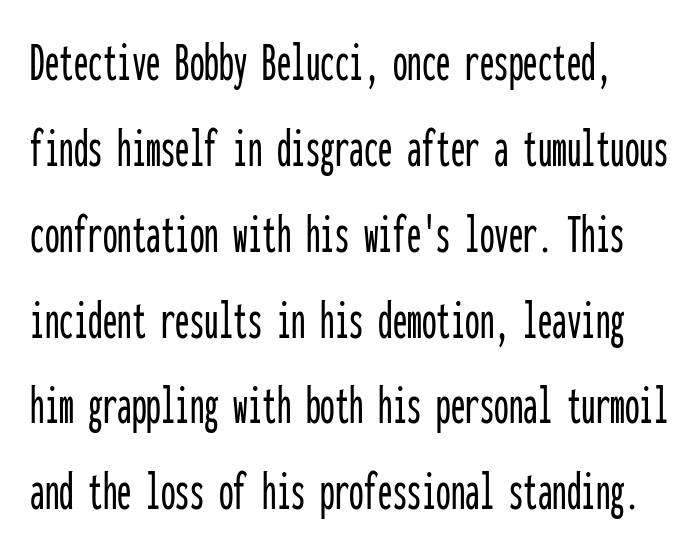
If you measured baseline to baseline, you'd find a middling distance. Each word holds together tightly as a unit, with standard inter-letter gaps. Posture: straight, roman, zero tilt. Bare-footed words on every line. The face used here is a sans, in the tradition of grotesques and geometrics. Every character here occupies the same horizontal width, giving the sample a typewriter-like rhythm.
